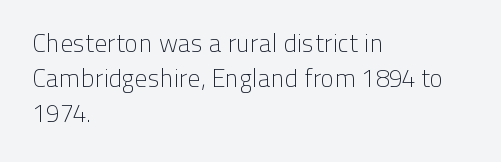
The image shows 25 px text type, upright; set left-aligned, normal line spacing (1.4x), normal letter spacing, not underlined.
